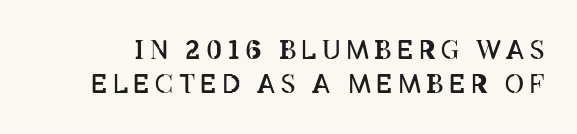
The image shows 26 px text type, upright; set normal line spacing (1.32x), unusually wide letter spacing (+0.21 em), not underlined.
